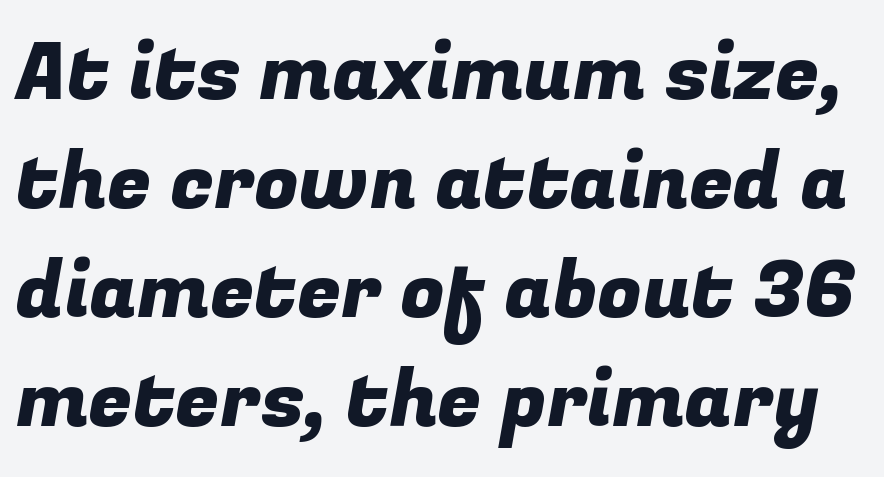
The image shows 79 px sans-serif type; set normal line spacing (1.38x), normal letter spacing, not underlined; low stroke contrast and a medium x-height.
